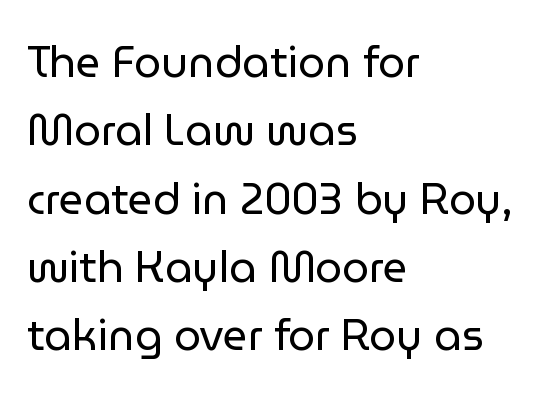
Q: Is the text bold? A: No.
Q: Is the text italic (slanted)? A: No, it is upright.
Q: Is the typeface a serif or a sans-serif typeface? A: Sans-serif.
Q: Is the text underlined? A: No.
Q: How is the paragraph aligned? A: Left-aligned.
Q: Is the spacing between letters normal or unusually wide? A: Normal.
Q: Is the spacing between lines tight, normal or loose? A: Normal.
Q: Width (condensed, normal, or wide)? A: Normal.
Q: Stroke contrast? A: Low.
Q: x-height? A: Medium.
Q: Monospaced? A: No.
